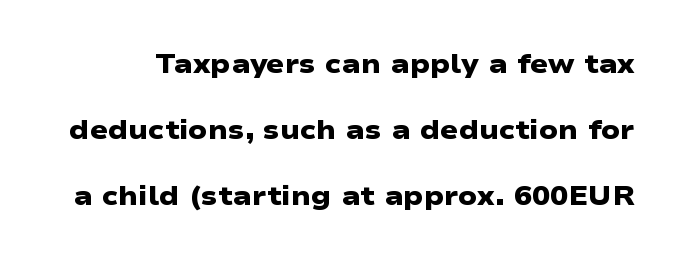
Q: Is the text bold? A: Yes.
Q: Is the text underlined? A: No.
Q: Is the spacing between letters normal or unusually wide? A: Normal.
Q: Is the spacing between lines tight, normal or loose? A: Loose.
